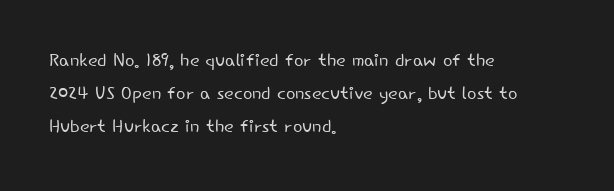
The image shows 25 px text type, upright; set left-aligned, normal line spacing (1.33x), normal letter spacing, not underlined.
